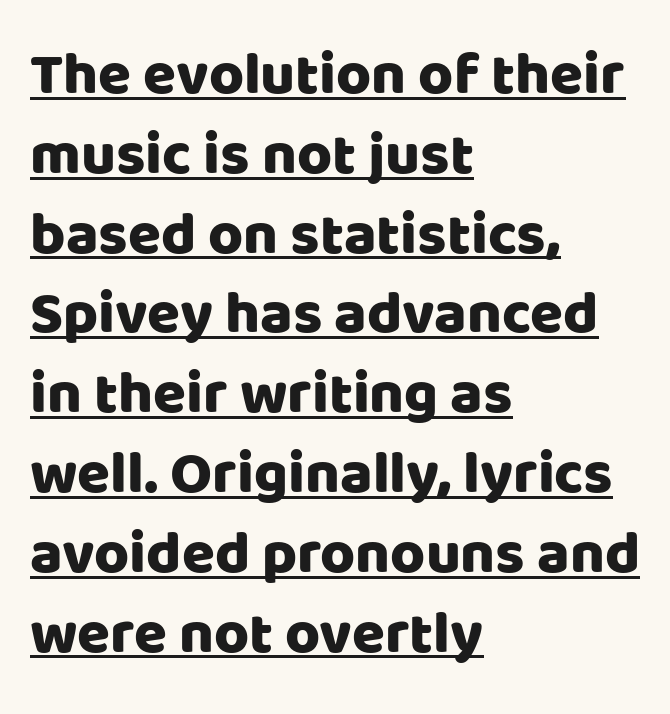
{"serif": "no", "italic": "no", "width": "normal", "stroke_contrast": "low", "x_height": "large", "monospaced": "no", "underline": "yes", "align": "left", "line_spacing": "normal", "line_spacing_ratio": 1.33, "letter_spacing": "normal", "letter_spacing_em": 0.0, "glyph_px": 60}
